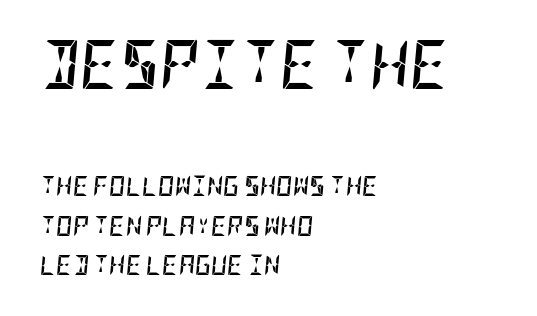
Q: Is the text bold? A: Yes.
Q: Is the text italic (slanted)? A: Yes, it leans right by about 5 degrees.
Q: Is the text underlined? A: No.
Q: How is the paragraph aligned? A: Left-aligned.
Q: Is the spacing between letters normal or unusually wide? A: Normal.
Q: Is the spacing between lines tight, normal or loose? A: Loose.
Q: Which block of text is set in a larger size, the first (top) or the second (bottom)? A: The first (top) one.
Q: Width (condensed, normal, or wide)? A: Condensed.
Q: Stroke contrast? A: Low.
Q: x-height? A: Large.
